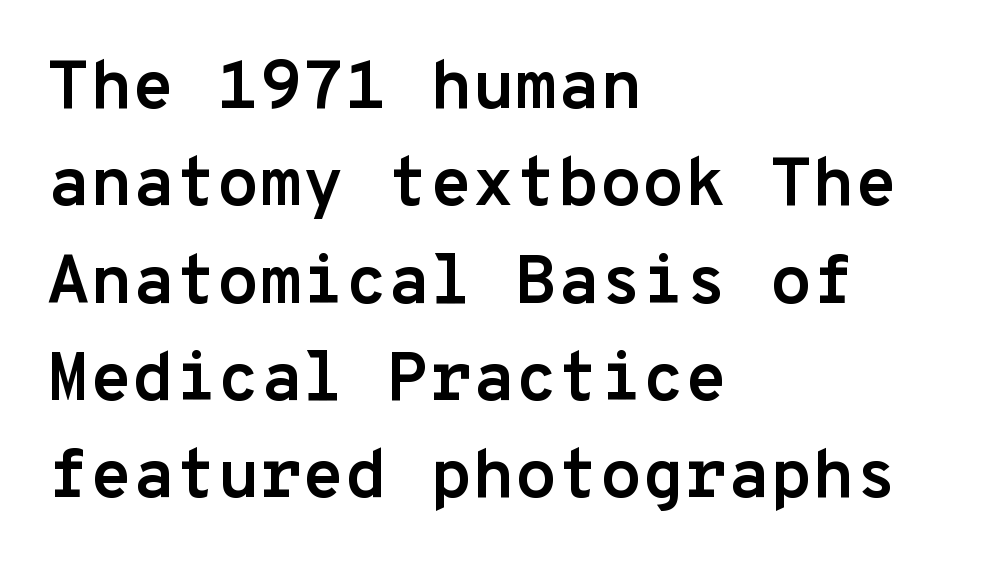
{"serif": "no", "italic": "no", "bold": "yes", "weight": "semibold", "width": "normal", "stroke_contrast": "low", "x_height": "medium", "monospaced": "yes", "underline": "no", "align": "left", "line_spacing": "normal", "line_spacing_ratio": 1.41, "letter_spacing": "normal", "letter_spacing_em": 0.0, "glyph_px": 69}
